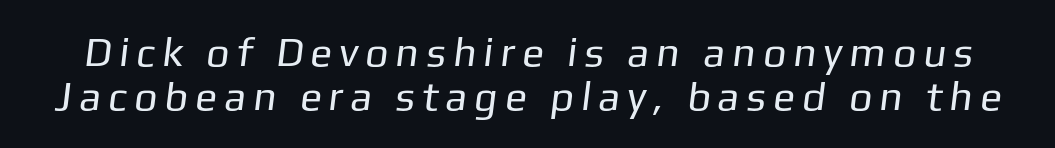
Q: Is the text bold? A: No.
Q: Is the typeface a serif or a sans-serif typeface? A: Sans-serif.
Q: Is the text underlined? A: No.
Q: Is the spacing between lines tight, normal or loose? A: Tight.
Q: Width (condensed, normal, or wide)? A: Normal.
Q: Stroke contrast? A: Low.
Q: x-height? A: Medium.
Q: Monospaced? A: No.
